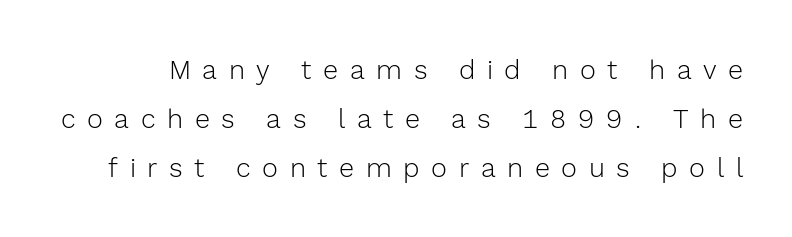
Q: Is the text bold? A: No.
Q: Is the text italic (slanted)? A: No, it is upright.
Q: Is the text underlined? A: No.
Q: Is the spacing between letters normal or unusually wide? A: Unusually wide.
